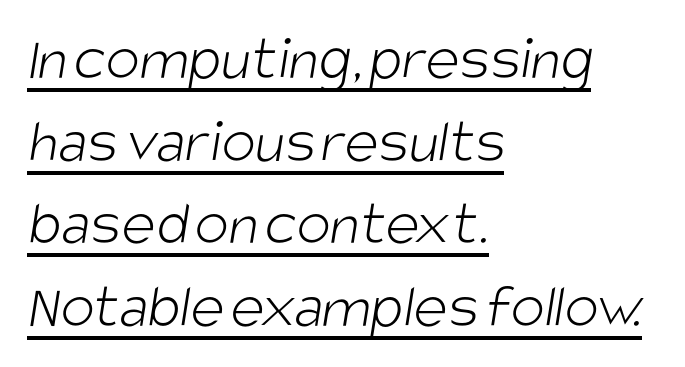
The image shows 64 px light, condensed sans-serif type; set left-aligned, normal line spacing (1.29x), normal letter spacing, underlined; low stroke contrast and a large x-height.
